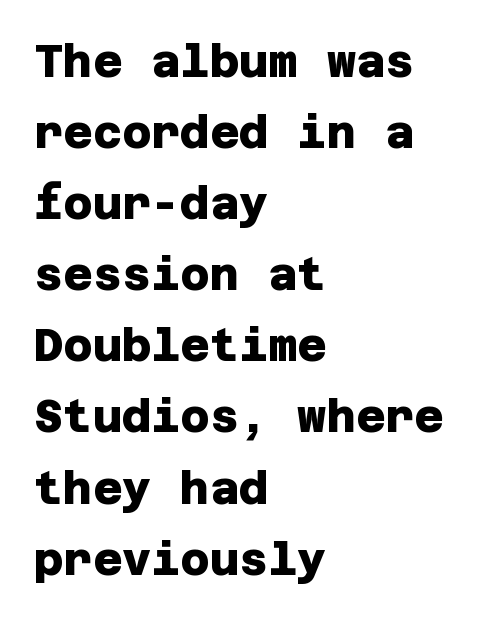
The letters sit at their default tracking, neither squeezed nor spread. What weight is shown? A full bold with thick strokes. This sample uses a sans-serif face. The glyphs are unaccompanied by any horizontal stroke below them. These lines stack with their left ends in a neat column. This sample keeps an unexceptional amount of space between lines.
